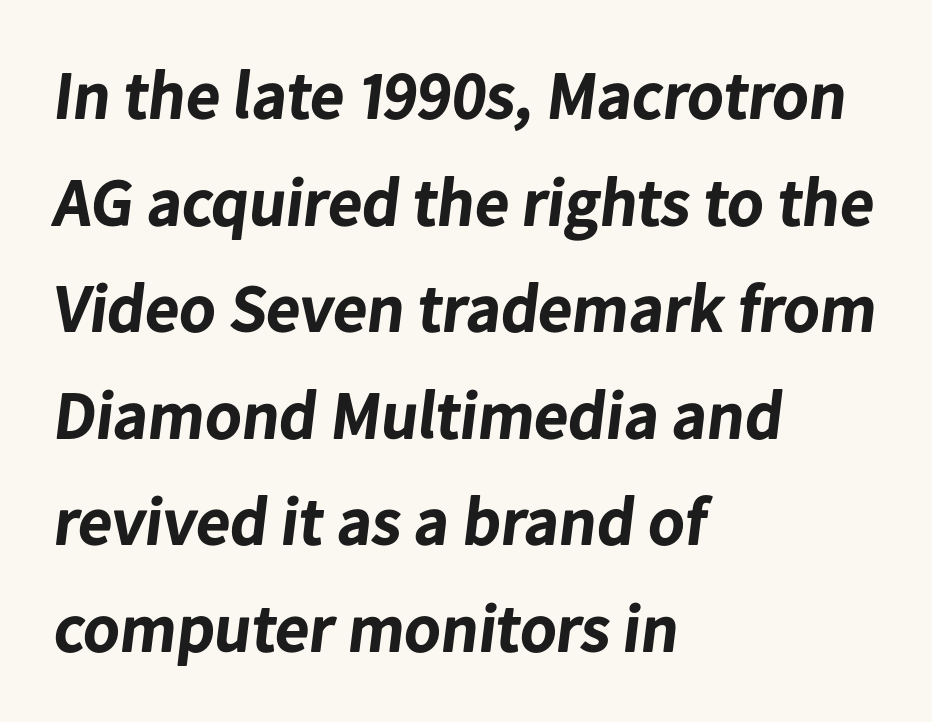
Typographic density is high because the face is bold. These lines are rendered in a variable-pitch font. Vertical spacing — default. Honestly, the letter spacing is just normal — you wouldn't notice it. Words float on clear page, feet unadorned.
